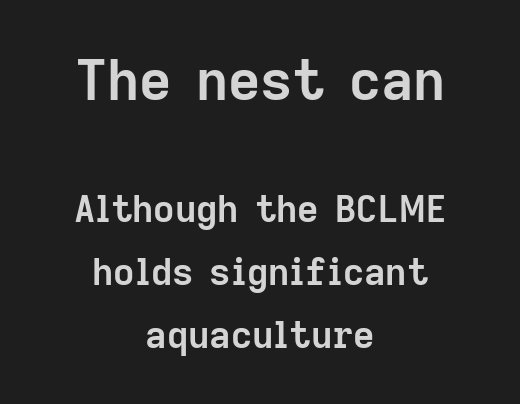
The image shows 56 px semibold sans-serif type, upright; set centered, normal line spacing (1.7x), normal letter spacing, not underlined; the first (top) block is 1.51x larger; low stroke contrast and a medium x-height.
